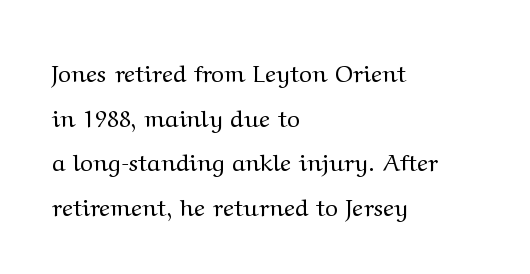
Q: Is the text bold? A: No.
Q: Is the text italic (slanted)? A: No, it is upright.
Q: Is the text underlined? A: No.
Q: How is the paragraph aligned? A: Left-aligned.
Q: Is the spacing between letters normal or unusually wide? A: Normal.
